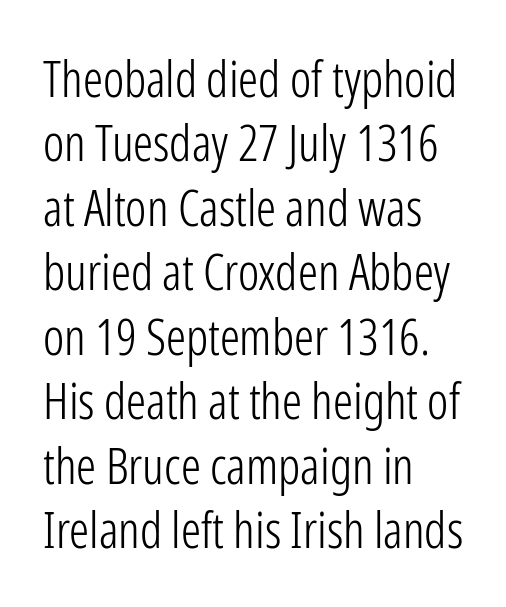
{"serif": "no", "italic": "no", "bold": "no", "weight": "light", "width": "condensed", "stroke_contrast": "low", "x_height": "medium", "monospaced": "no", "underline": "no", "align": "left", "line_spacing": "normal", "line_spacing_ratio": 1.29, "letter_spacing": "normal", "letter_spacing_em": 0.0, "glyph_px": 50}
